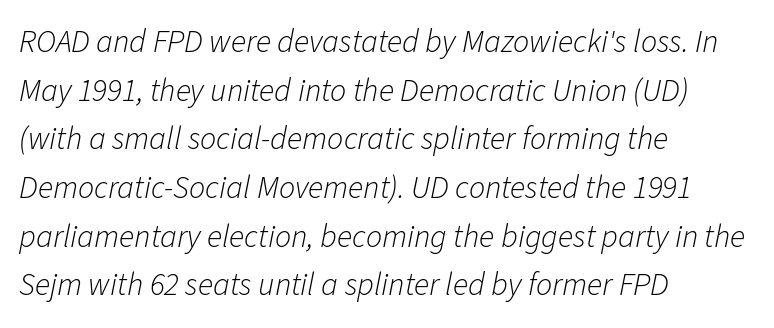
The image shows 32 px light type, italic (leaning right); set left-aligned, normal line spacing (1.52x), normal letter spacing, not underlined; low stroke contrast and a medium x-height.
